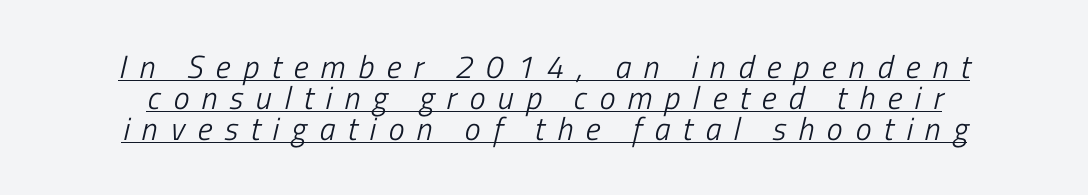
The image shows 32 px light, condensed type, italic (leaning right); set centered, tight line spacing (0.97x), unusually wide letter spacing (+0.39 em), underlined; low stroke contrast and a medium x-height.
